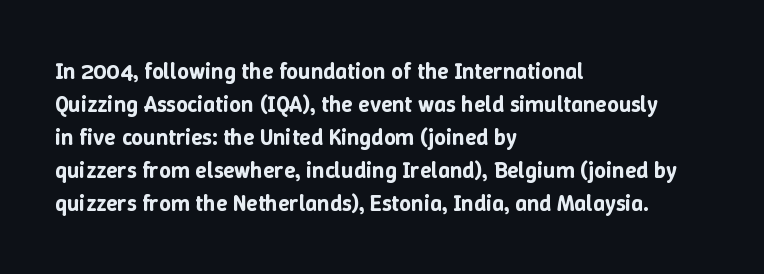
Q: Is the text italic (slanted)? A: No, it is upright.
Q: Is the text underlined? A: No.
Q: How is the paragraph aligned? A: Left-aligned.
Q: Is the spacing between letters normal or unusually wide? A: Normal.
Q: Is the spacing between lines tight, normal or loose? A: Normal.
